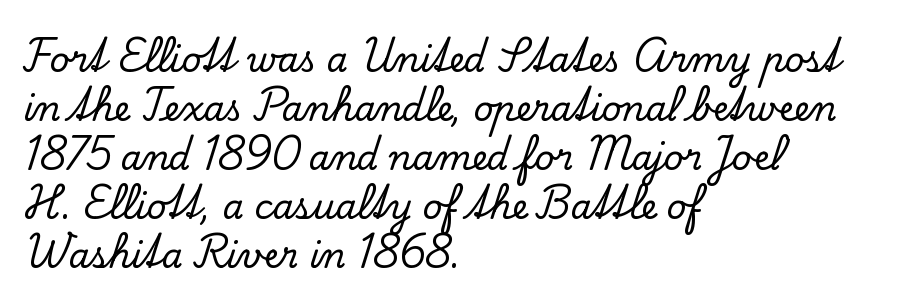
{"serif": "yes", "width": "normal", "stroke_contrast": "low", "x_height": "small", "monospaced": "no", "underline": "no", "align": "left", "line_spacing": "normal", "line_spacing_ratio": 1.44, "letter_spacing": "normal", "letter_spacing_em": 0.0, "glyph_px": 34}
